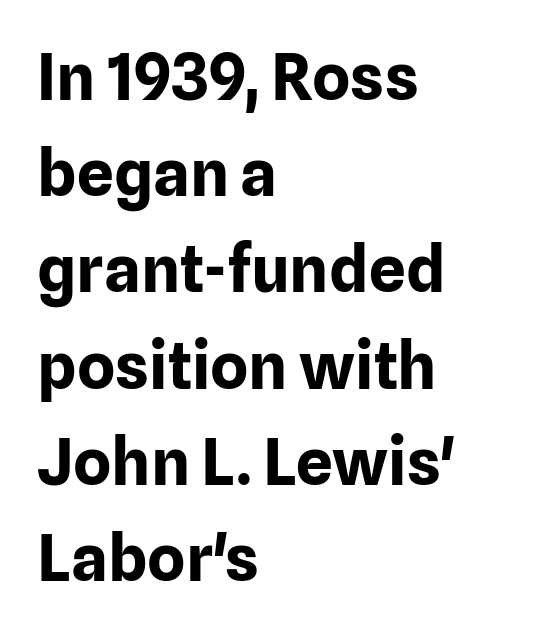
{"serif": "no", "italic": "no", "bold": "yes", "weight": "bold", "width": "normal", "stroke_contrast": "low", "x_height": "medium", "monospaced": "no", "underline": "no", "align": "left", "line_spacing": "normal", "line_spacing_ratio": 1.48, "letter_spacing": "normal", "letter_spacing_em": 0.0, "glyph_px": 65}
